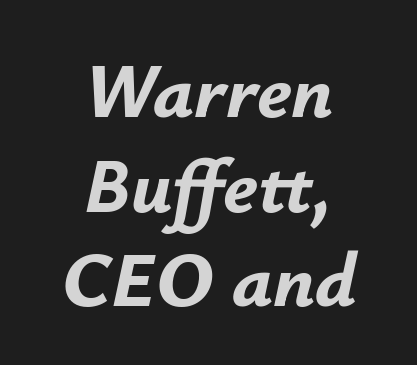
Honestly, the letter spacing is just normal — you wouldn't notice it. Glance below the letters and you will spot only blank space. Chunky letters — that's bold for sure. Slant detected: the letters are inclined. A typesetter would call this proportional, since set widths differ per character.
